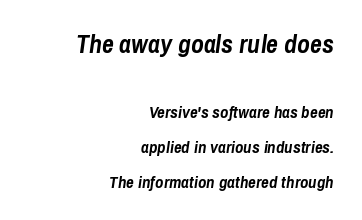
{"italic": "yes", "lean": "right", "slant_degrees": 8, "bold": "yes", "underline": "no", "align": "right", "line_spacing": "loose", "line_spacing_ratio": 2.05, "letter_spacing": "normal", "letter_spacing_em": 0.0, "larger_block": "first", "size_ratio": 1.53, "glyph_px": 26}
